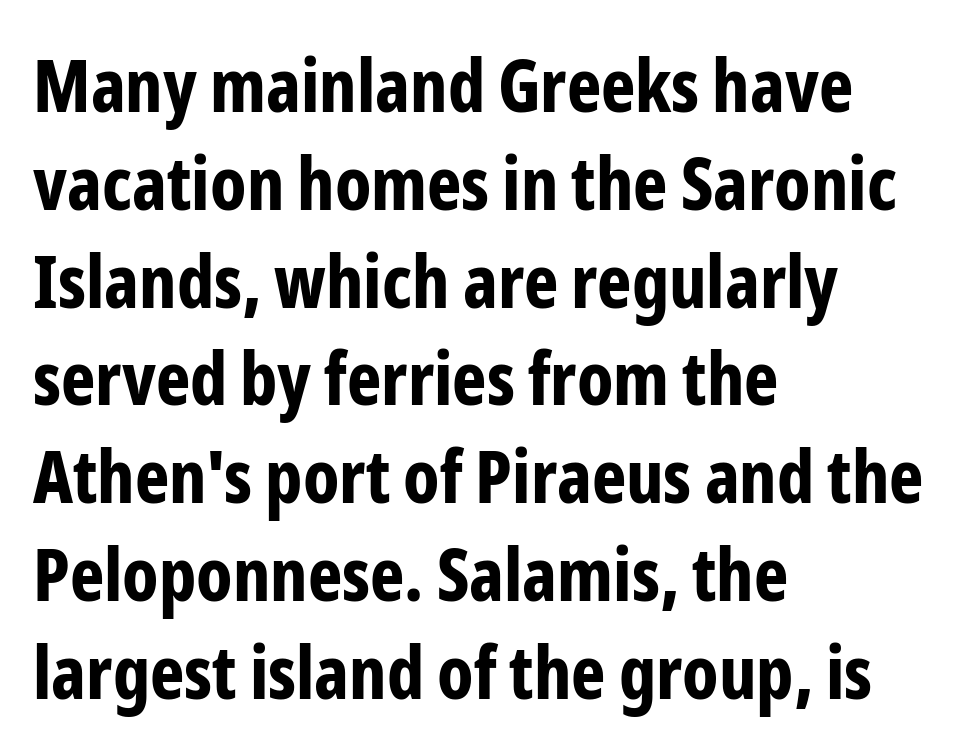
Q: Is the text bold? A: Yes.
Q: Is the text italic (slanted)? A: No, it is upright.
Q: Is the typeface a serif or a sans-serif typeface? A: Sans-serif.
Q: Is the text underlined? A: No.
Q: How is the paragraph aligned? A: Left-aligned.
Q: Is the spacing between letters normal or unusually wide? A: Normal.
Q: Is the spacing between lines tight, normal or loose? A: Normal.
Q: Width (condensed, normal, or wide)? A: Condensed.
Q: Stroke contrast? A: Low.
Q: x-height? A: Medium.
Q: Monospaced? A: No.
